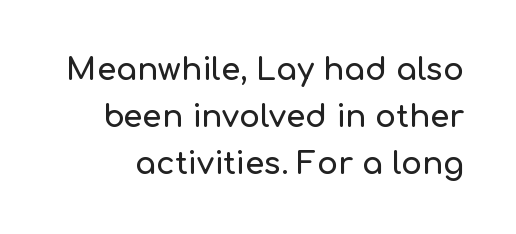
The image shows 31 px sans-serif type, upright; set normal line spacing (1.51x), normal letter spacing, not underlined; low stroke contrast and a medium x-height.
